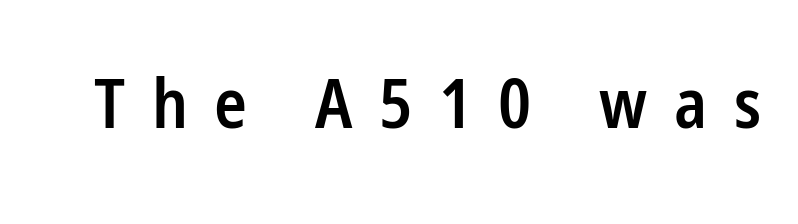
The image shows 68 px semibold, condensed sans-serif type, upright; set unusually wide letter spacing (+0.39 em), not underlined; low stroke contrast and a medium x-height.
